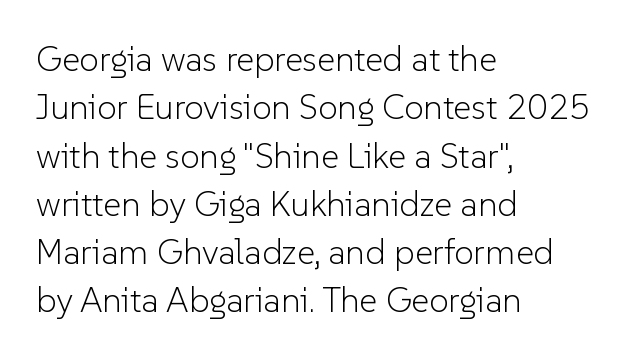
Q: Is the text bold? A: No.
Q: Is the text italic (slanted)? A: No, it is upright.
Q: Is the typeface a serif or a sans-serif typeface? A: Sans-serif.
Q: Is the text underlined? A: No.
Q: How is the paragraph aligned? A: Left-aligned.
Q: Is the spacing between letters normal or unusually wide? A: Normal.
Q: Is the spacing between lines tight, normal or loose? A: Normal.
Q: Width (condensed, normal, or wide)? A: Normal.
Q: Stroke contrast? A: Low.
Q: x-height? A: Medium.
Q: Monospaced? A: No.
